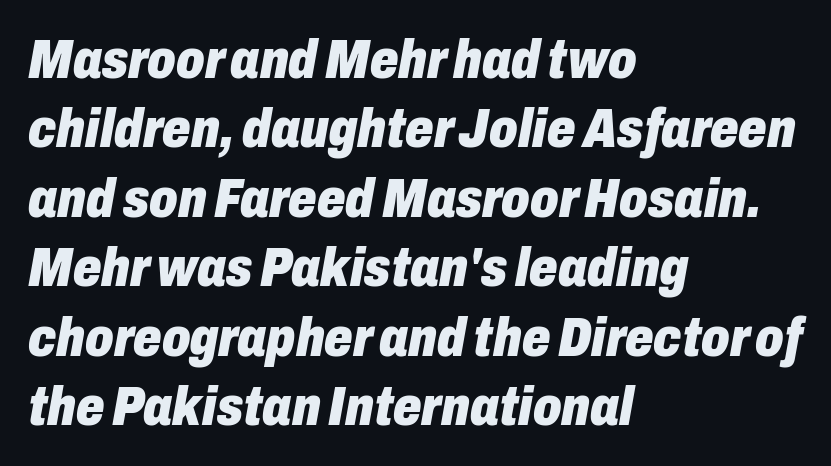
Weight: bold. In terms of letterspacing, this is plain default setting. Reading down the block, your eye returns to a fixed left position each line. Would a proofreader flag this as italicized? Yes.
